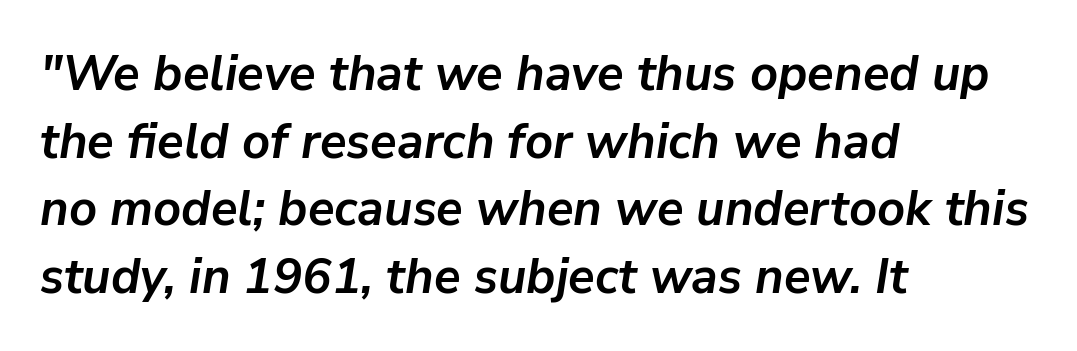
Style check: oblique. Only glyphs here, with clear space below each row. Rows of type keep a routine distance in the vertical direction. Thick stems and heavy bowls — unmistakably bold. Characters follow at the spacing the type designer built in.
